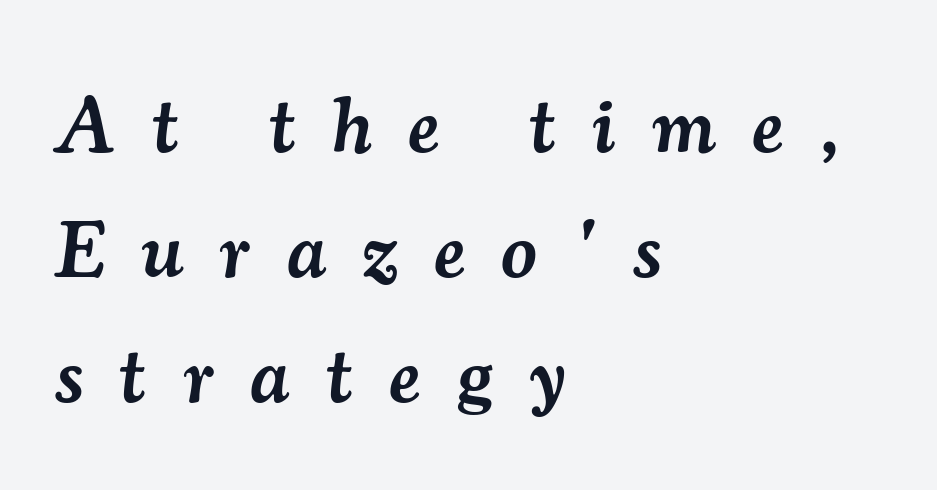
The image shows 78 px semibold serif type, italic (leaning right); set left-aligned, normal line spacing (1.6x), unusually wide letter spacing (+0.47 em), not underlined; medium stroke contrast and a small x-height.
